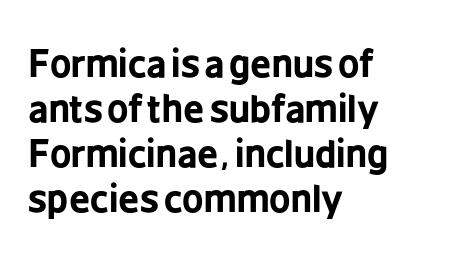
{"serif": "no", "italic": "no", "bold": "yes", "weight": "bold", "width": "condensed", "stroke_contrast": "low", "x_height": "medium", "monospaced": "no", "underline": "no", "align": "left", "line_spacing_ratio": 1.22, "letter_spacing": "normal", "letter_spacing_em": 0.0, "glyph_px": 37}
